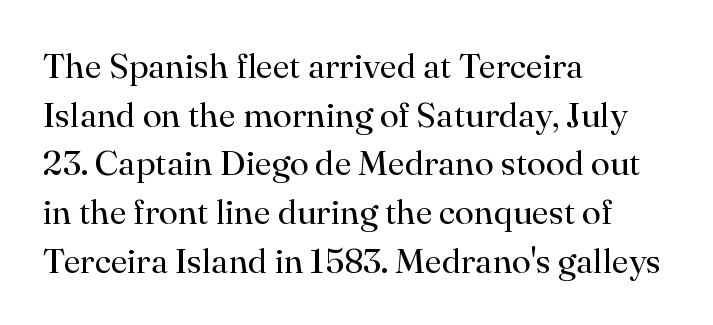
The rag falls on the right side of this text block. Any mark beneath the type? The region is blank. This sample keeps an unexceptional amount of space between lines. These lines are rendered in a variable-pitch font.
